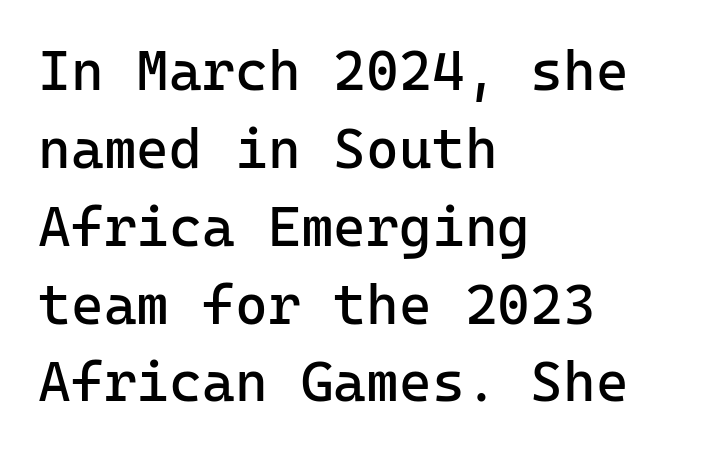
The image shows 56 px regular-weight sans-serif type, upright; set left-aligned, normal line spacing (1.39x), normal letter spacing, not underlined; low stroke contrast and a medium x-height.
